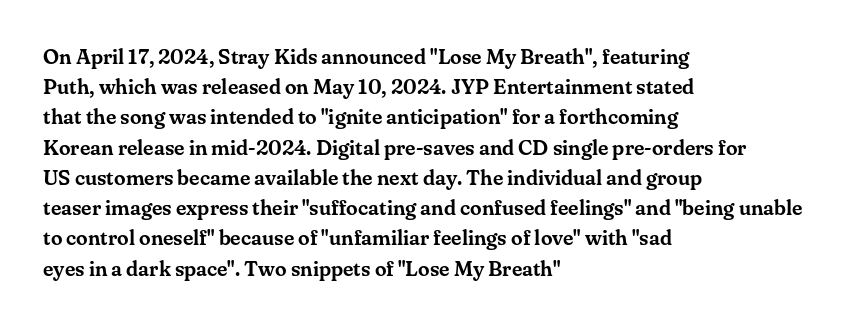
{"italic": "no", "underline": "no", "align": "left", "line_spacing": "normal", "line_spacing_ratio": 1.44, "letter_spacing": "normal", "letter_spacing_em": 0.0, "glyph_px": 21}
